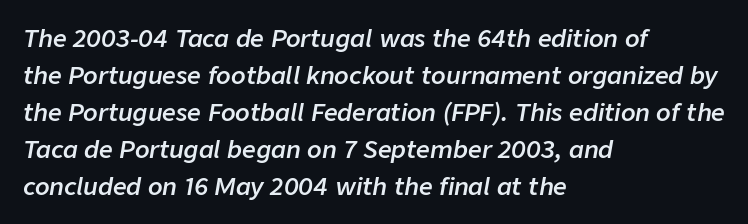
The image shows 24 px text type, italic (leaning right); set left-aligned, normal line spacing (1.54x), normal letter spacing, not underlined.
